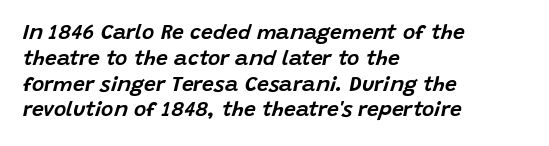
Q: Is the text italic (slanted)? A: Yes, it leans right by about 15 degrees.
Q: Is the text underlined? A: No.
Q: How is the paragraph aligned? A: Left-aligned.
Q: Is the spacing between letters normal or unusually wide? A: Normal.
